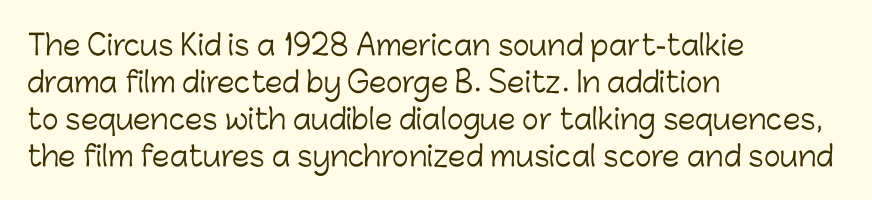
Q: Is the text bold? A: No.
Q: Is the text italic (slanted)? A: No, it is upright.
Q: Is the typeface a serif or a sans-serif typeface? A: Sans-serif.
Q: Is the text underlined? A: No.
Q: How is the paragraph aligned? A: Left-aligned.
Q: Is the spacing between letters normal or unusually wide? A: Normal.
Q: Is the spacing between lines tight, normal or loose? A: Normal.
Q: Width (condensed, normal, or wide)? A: Normal.
Q: Stroke contrast? A: Low.
Q: x-height? A: Medium.
Q: Monospaced? A: No.
